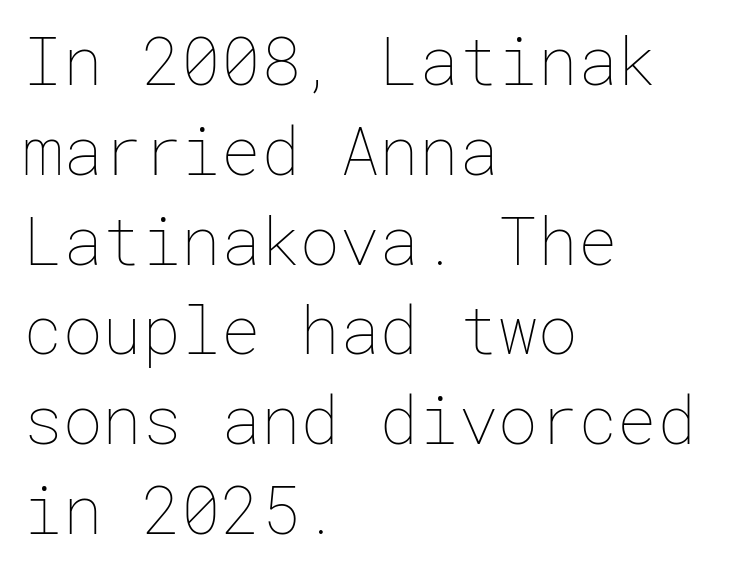
{"italic": "no", "bold": "no", "weight": "thin", "width": "normal", "stroke_contrast": "low", "x_height": "medium", "underline": "no", "align": "left", "line_spacing": "normal", "line_spacing_ratio": 1.36, "letter_spacing": "normal", "letter_spacing_em": 0.0, "glyph_px": 66}
